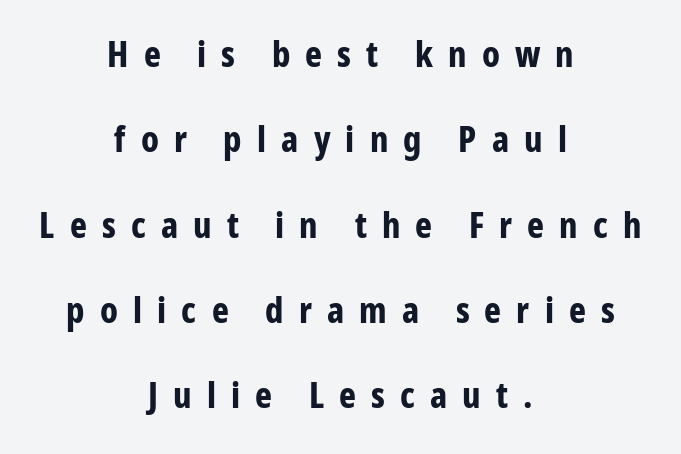
Q: Is the text bold? A: Yes.
Q: Is the text italic (slanted)? A: No, it is upright.
Q: Is the typeface a serif or a sans-serif typeface? A: Sans-serif.
Q: Is the text underlined? A: No.
Q: How is the paragraph aligned? A: Centered.
Q: Is the spacing between letters normal or unusually wide? A: Unusually wide.
Q: Is the spacing between lines tight, normal or loose? A: Loose.
Q: Width (condensed, normal, or wide)? A: Condensed.
Q: Stroke contrast? A: Low.
Q: x-height? A: Medium.
Q: Monospaced? A: No.
